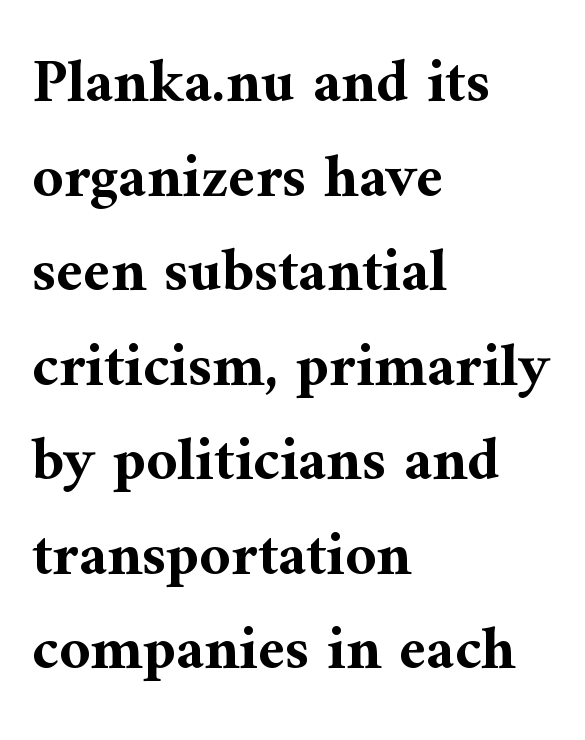
These lines stack with their left ends in a neat column. Words appear dense and cohesive because spacing is normal. Each letter keeps its own natural width here, so spacing adapts to shape. Interline gaps are of average width in this sample. Posture: vertical. Typographically, this falls in the serif category.
